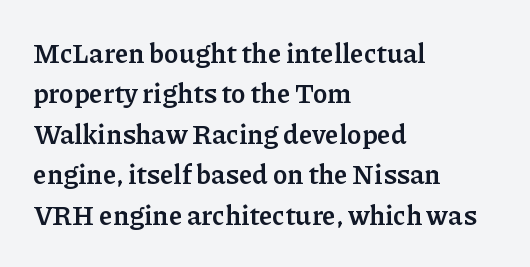
Look at the tracking — it's just the regular setting, nothing added. A classic flush-left, rag-right setting is used for this passage. Lines of text with bare space underneath. The font's upright variant was chosen for this text.
